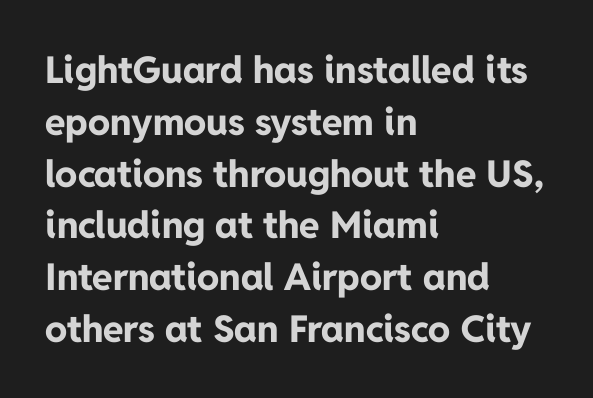
Where is the straight margin? On the left. Descender tails drop into unmarked territory. Students, note that the glyphs here touch the page at normal intervals. Unlike a traditional serif, this face leaves its strokes unadorned. Proportional: the letters do not fall into vertical columns.
